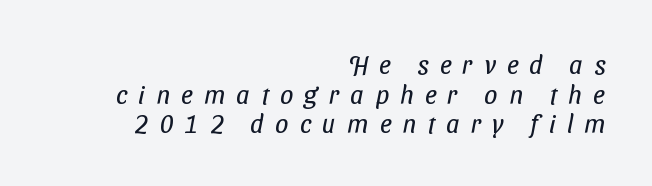
The strip under each line holds only bare page. Notice how descenders almost collide with the ascenders below — that's tight leading. The passage shown is not bold in any degree. The text block is weighted toward the right margin, trailing off unevenly leftward.
